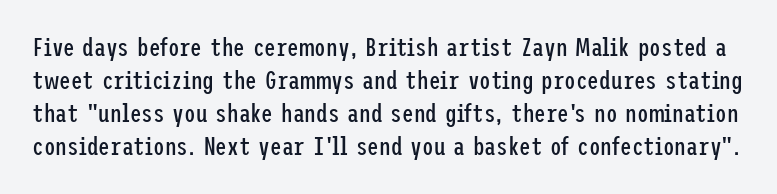
Q: Is the text bold? A: No.
Q: Is the text italic (slanted)? A: No, it is upright.
Q: Is the text underlined? A: No.
Q: Is the spacing between letters normal or unusually wide? A: Normal.
Q: Is the spacing between lines tight, normal or loose? A: Normal.
